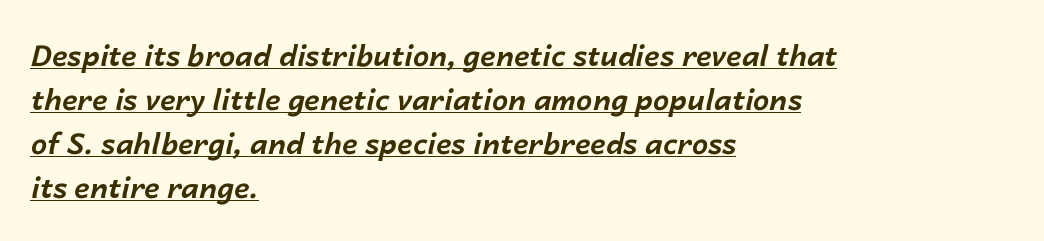
The image shows 29 px bold type, italic (leaning right); set left-aligned, normal line spacing (1.52x), normal letter spacing, underlined; low stroke contrast and a medium x-height.
